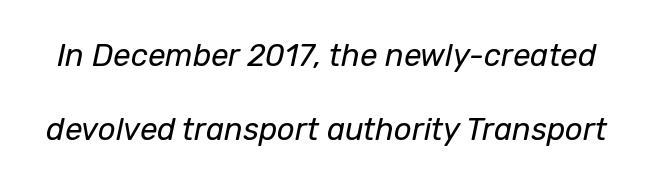
The image shows 31 px regular-weight type, italic (leaning right); set loose line spacing (2.39x), normal letter spacing, not underlined; low stroke contrast and a medium x-height.
